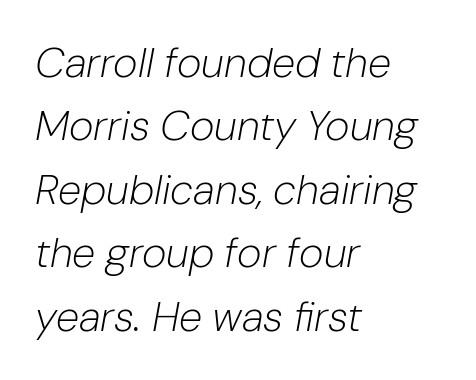
The image shows 42 px light type, italic (leaning right); set left-aligned, normal line spacing (1.51x), normal letter spacing, not underlined; low stroke contrast and a medium x-height.
